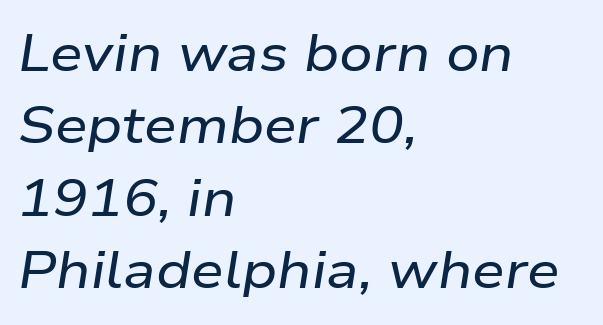
The image shows 52 px wide type, italic (leaning right); set left-aligned, normal line spacing (1.39x), normal letter spacing, not underlined; low stroke contrast and a medium x-height.
